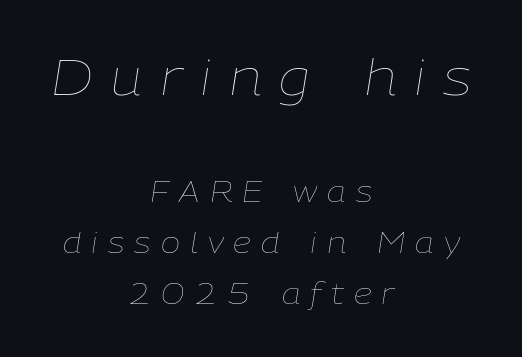
Q: Is the text bold? A: No.
Q: Is the text italic (slanted)? A: Yes, it leans right by about 9 degrees.
Q: Is the text underlined? A: No.
Q: How is the paragraph aligned? A: Centered.
Q: Is the spacing between letters normal or unusually wide? A: Unusually wide.
Q: Which block of text is set in a larger size, the first (top) or the second (bottom)? A: The first (top) one.
Q: Width (condensed, normal, or wide)? A: Normal.
Q: Stroke contrast? A: Low.
Q: x-height? A: Medium.
Q: Monospaced? A: No.
